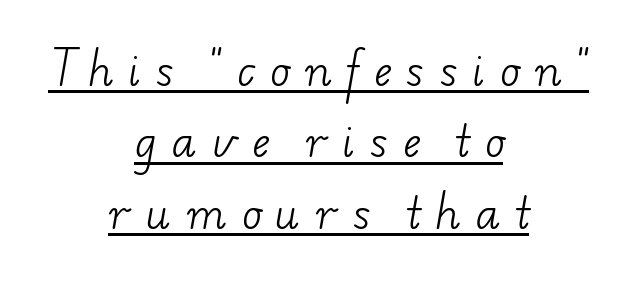
{"serif": "yes", "bold": "no", "weight": "light", "width": "wide", "stroke_contrast": "low", "x_height": "small", "monospaced": "no", "underline": "yes", "align": "center", "line_spacing_ratio": 1.74, "letter_spacing": "wide", "letter_spacing_em": 0.38, "glyph_px": 41}
